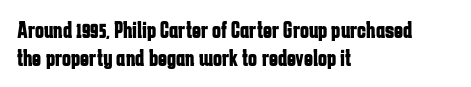
The image shows 24 px bold type, upright; set left-aligned, tight line spacing (1.15x), normal letter spacing, not underlined.
